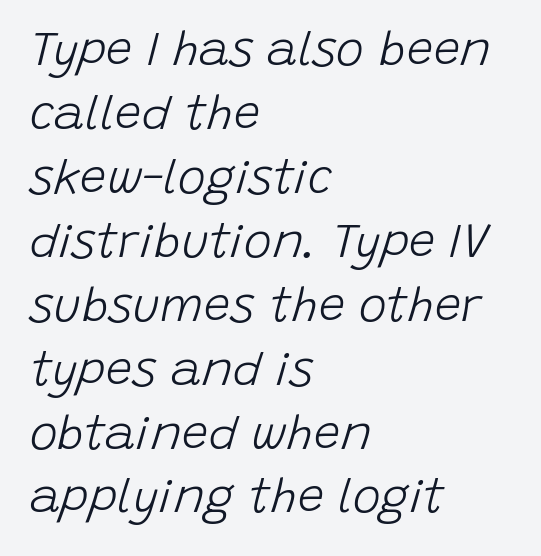
The image shows 47 px light type, italic (leaning right); set left-aligned, normal line spacing (1.36x), normal letter spacing, not underlined; low stroke contrast and a large x-height.
